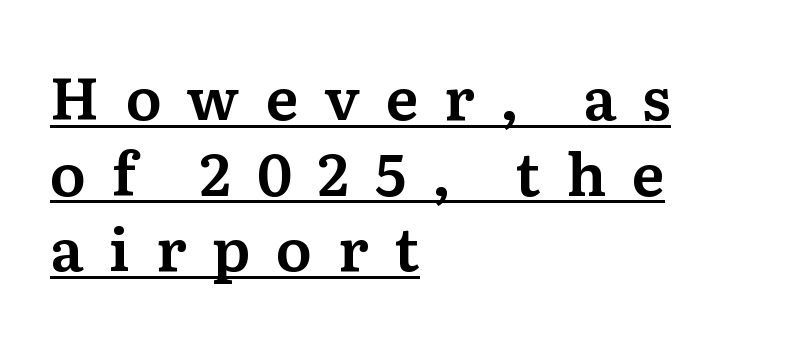
A typesetter would label this face a serif. Upright lettering throughout. This sample has the flowing, uneven cadence of proportional lettering. Each line of the rendering has a horizontal stroke beneath the glyphs. The tracking jumps out immediately: characters are airy and widely separated.
